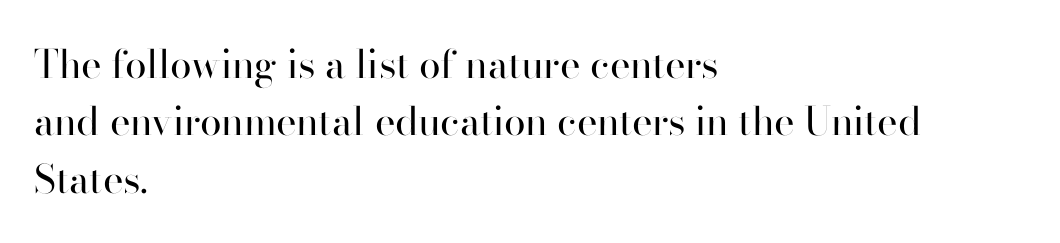
Q: Is the text bold? A: No.
Q: Is the text italic (slanted)? A: No, it is upright.
Q: Is the typeface a serif or a sans-serif typeface? A: Sans-serif.
Q: Is the text underlined? A: No.
Q: How is the paragraph aligned? A: Left-aligned.
Q: Is the spacing between letters normal or unusually wide? A: Normal.
Q: Is the spacing between lines tight, normal or loose? A: Normal.
Q: Width (condensed, normal, or wide)? A: Normal.
Q: Stroke contrast? A: High.
Q: x-height? A: Small.
Q: Monospaced? A: No.
